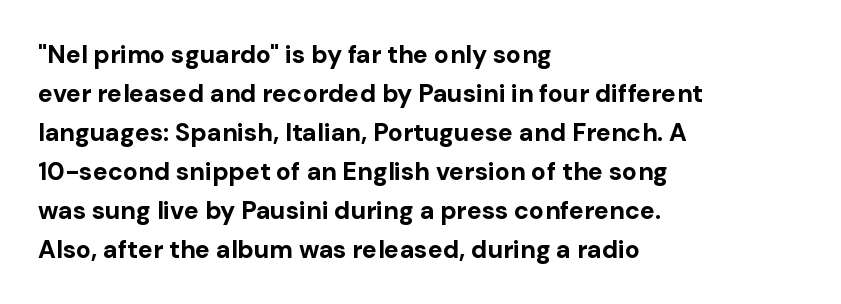
Q: Is the text bold? A: Yes.
Q: Is the text italic (slanted)? A: No, it is upright.
Q: Is the text underlined? A: No.
Q: How is the paragraph aligned? A: Left-aligned.
Q: Is the spacing between letters normal or unusually wide? A: Normal.
Q: Is the spacing between lines tight, normal or loose? A: Normal.
